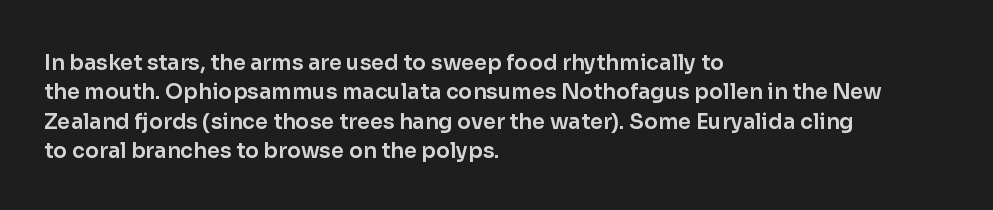
The image shows 21 px text type, upright; set left-aligned, normal line spacing (1.4x), normal letter spacing, not underlined.
